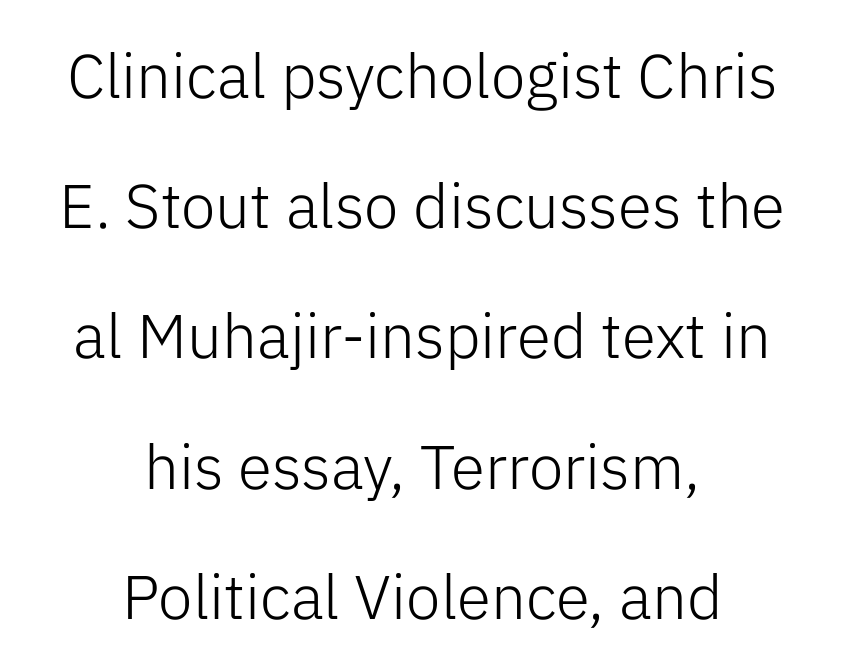
{"serif": "no", "italic": "no", "bold": "no", "weight": "light", "width": "normal", "stroke_contrast": "low", "x_height": "medium", "monospaced": "no", "underline": "no", "align": "center", "line_spacing": "loose", "line_spacing_ratio": 2.1, "letter_spacing": "normal", "letter_spacing_em": 0.0, "glyph_px": 62}
